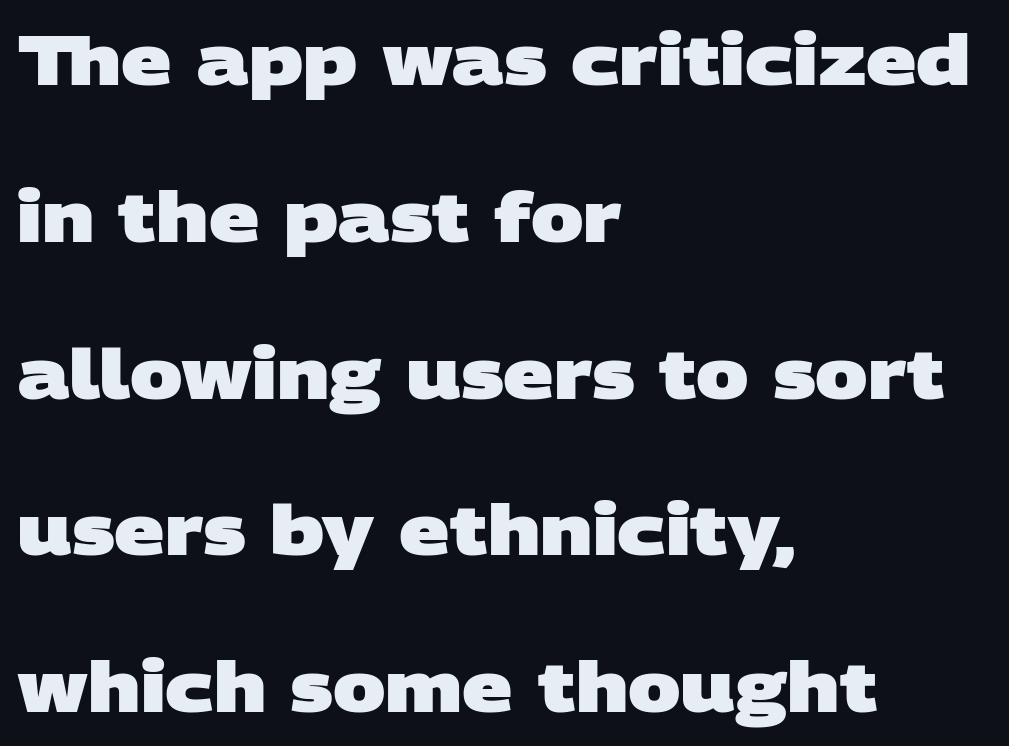
Q: Is the text bold? A: Yes.
Q: Is the typeface a serif or a sans-serif typeface? A: Sans-serif.
Q: Is the text underlined? A: No.
Q: How is the paragraph aligned? A: Left-aligned.
Q: Is the spacing between letters normal or unusually wide? A: Normal.
Q: Is the spacing between lines tight, normal or loose? A: Loose.
Q: Width (condensed, normal, or wide)? A: Wide.
Q: Stroke contrast? A: Low.
Q: x-height? A: Large.
Q: Monospaced? A: No.
